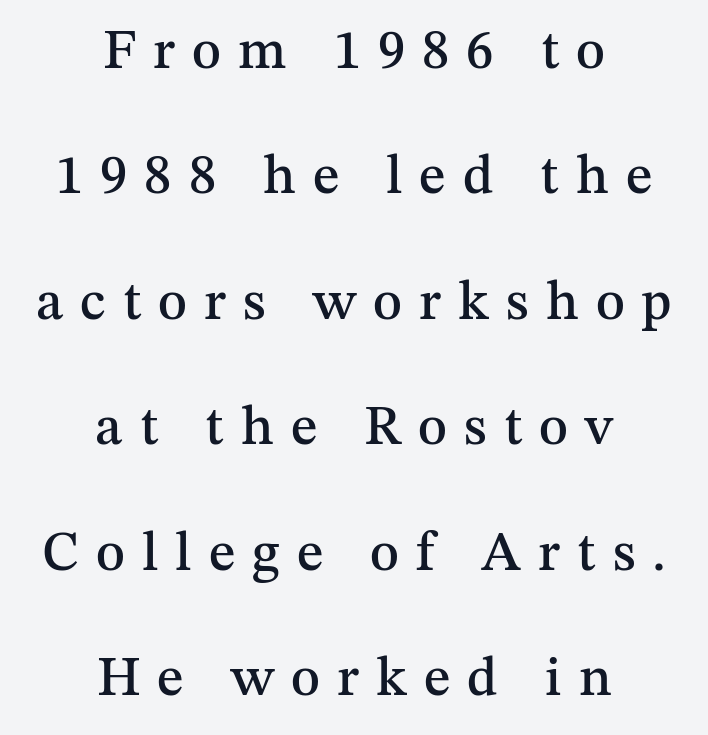
Q: Is the text italic (slanted)? A: No, it is upright.
Q: Is the typeface a serif or a sans-serif typeface? A: Serif.
Q: Is the text underlined? A: No.
Q: How is the paragraph aligned? A: Centered.
Q: Is the spacing between letters normal or unusually wide? A: Unusually wide.
Q: Is the spacing between lines tight, normal or loose? A: Loose.
Q: Width (condensed, normal, or wide)? A: Normal.
Q: Stroke contrast? A: Medium.
Q: x-height? A: Medium.
Q: Monospaced? A: No.
